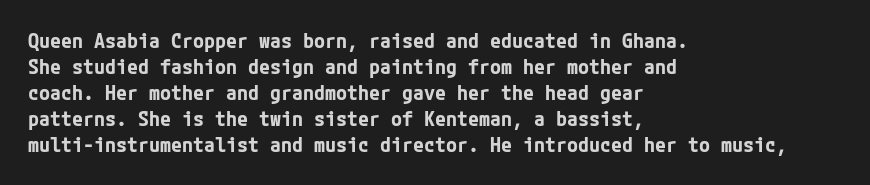
The image shows 20 px bold type, upright; set left-aligned, normal line spacing (1.3x), normal letter spacing, not underlined.
